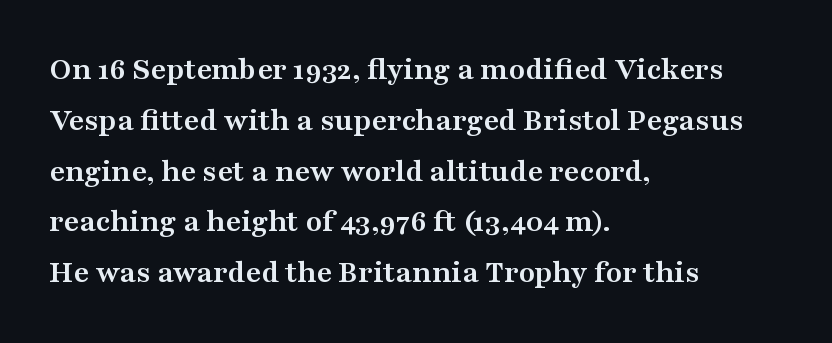
{"serif": "yes", "italic": "no", "bold": "yes", "weight": "semibold", "width": "wide", "stroke_contrast": "medium", "x_height": "medium", "monospaced": "no", "underline": "no", "align": "left", "line_spacing": "normal", "line_spacing_ratio": 1.54, "letter_spacing": "normal", "letter_spacing_em": 0.0, "glyph_px": 33}
